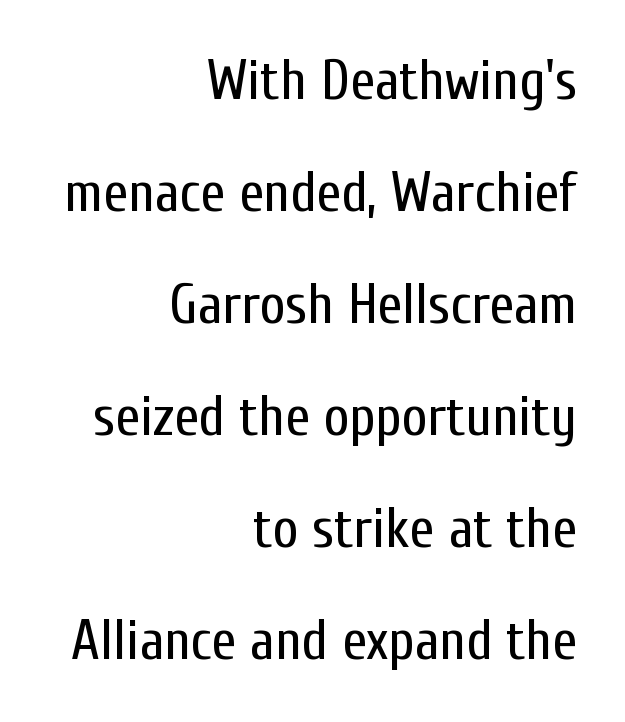
The image shows 56 px regular-weight, condensed sans-serif type, upright; set right-aligned, loose line spacing (2.0x), normal letter spacing, not underlined; low stroke contrast and a medium x-height.
